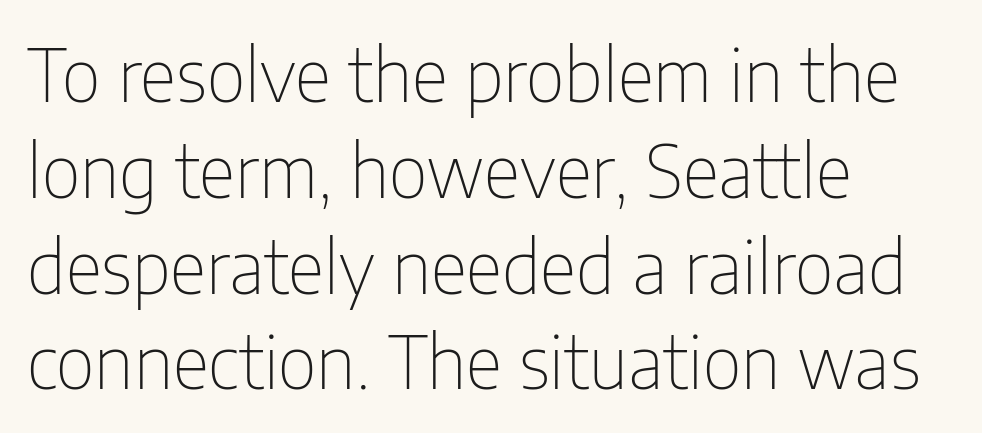
The image shows 72 px thin, condensed sans-serif type, upright; set left-aligned, normal line spacing (1.33x), normal letter spacing, not underlined; low stroke contrast and a medium x-height.
